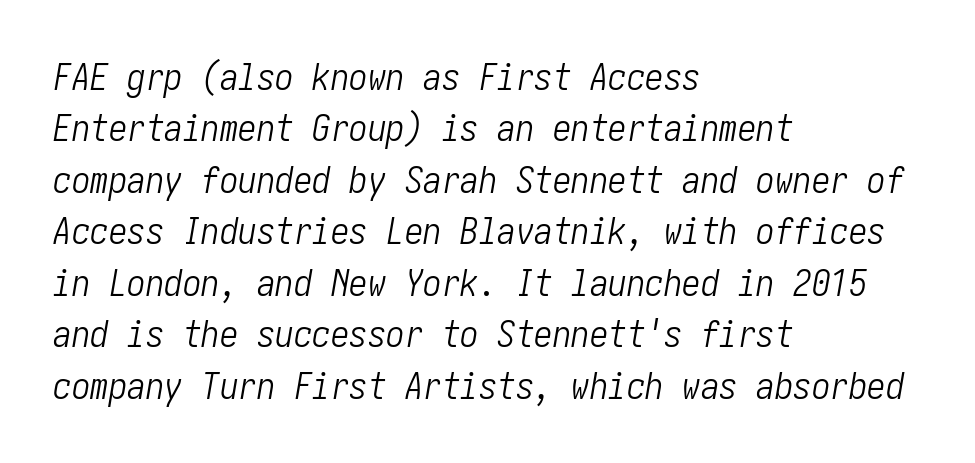
The image shows 37 px light, condensed type, italic (leaning right); set left-aligned, normal line spacing (1.39x), normal letter spacing, not underlined; low stroke contrast and a medium x-height.
